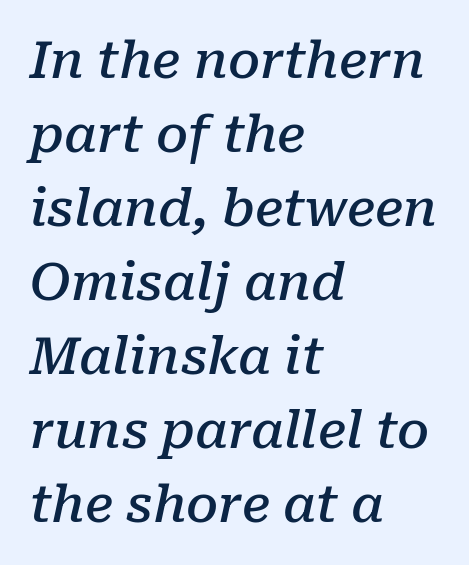
{"serif": "yes", "italic": "yes", "lean": "right", "slant_degrees": 10, "bold": "semi", "weight": "semibold", "width": "normal", "stroke_contrast": "low", "x_height": "medium", "monospaced": "no", "underline": "no", "align": "left", "line_spacing": "normal", "line_spacing_ratio": 1.45, "letter_spacing": "normal", "letter_spacing_em": 0.0, "glyph_px": 51}
